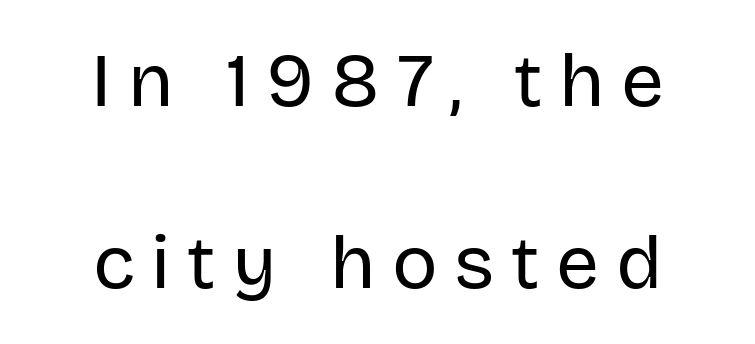
Q: Is the text bold? A: No.
Q: Is the text italic (slanted)? A: No, it is upright.
Q: Is the typeface a serif or a sans-serif typeface? A: Sans-serif.
Q: Is the text underlined? A: No.
Q: How is the paragraph aligned? A: Centered.
Q: Is the spacing between letters normal or unusually wide? A: Unusually wide.
Q: Is the spacing between lines tight, normal or loose? A: Loose.
Q: Width (condensed, normal, or wide)? A: Normal.
Q: Stroke contrast? A: Low.
Q: x-height? A: Large.
Q: Monospaced? A: No.
